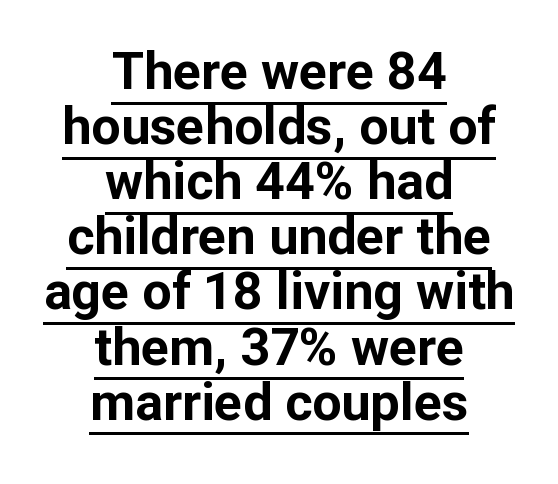
The image shows 52 px bold sans-serif type, upright; set centered, tight line spacing (1.06x), normal letter spacing, underlined; low stroke contrast and a medium x-height.
